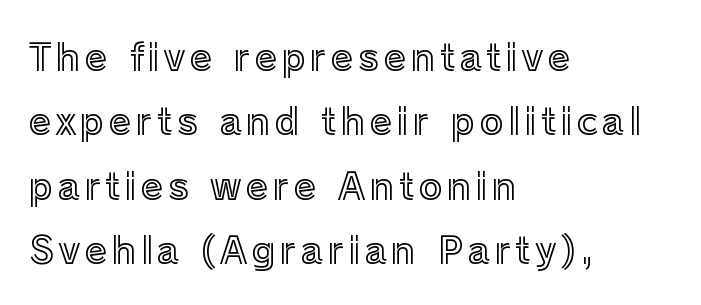
Q: Is the text italic (slanted)? A: No, it is upright.
Q: Is the text underlined? A: No.
Q: How is the paragraph aligned? A: Left-aligned.
Q: Width (condensed, normal, or wide)? A: Normal.
Q: x-height? A: Medium.
Q: Monospaced? A: No.
